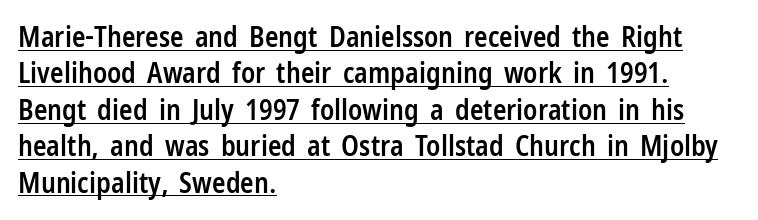
{"serif": "no", "italic": "no", "bold": "semi", "weight": "semibold", "width": "condensed", "stroke_contrast": "low", "x_height": "medium", "monospaced": "no", "underline": "yes", "align": "left", "line_spacing": "normal", "line_spacing_ratio": 1.3, "letter_spacing": "normal", "letter_spacing_em": 0.0, "glyph_px": 28}
